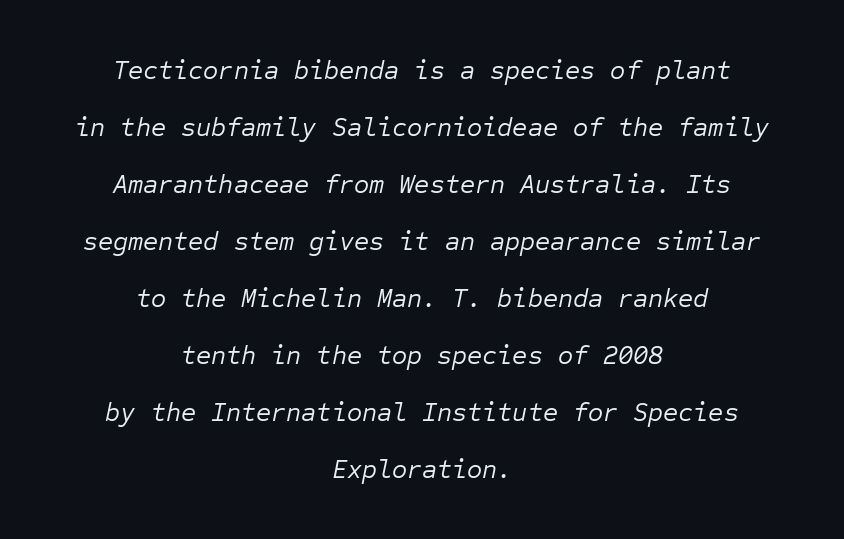
Airy leading. The gaps between neighbouring characters are ordinary and unremarkable. Has an underline been added? It has not. Horizontal alignment here is central, giving a formal, balanced look. The strokes carry an ordinary text weight at most.
